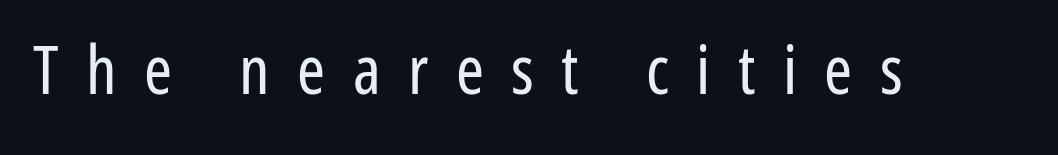
{"serif": "no", "italic": "no", "bold": "no", "weight": "regular", "width": "condensed", "stroke_contrast": "low", "x_height": "medium", "monospaced": "no", "underline": "no", "letter_spacing": "wide", "letter_spacing_em": 0.41, "glyph_px": 67}
